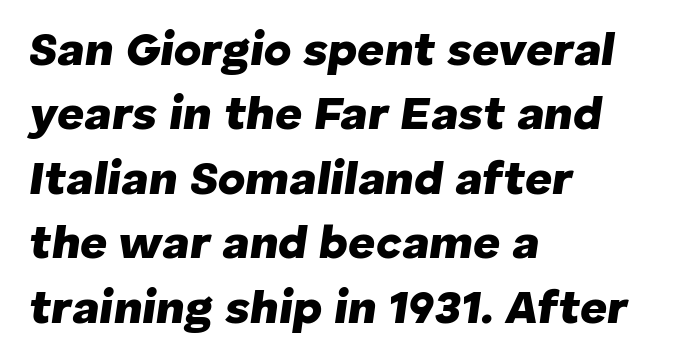
Q: Is the text bold? A: Yes.
Q: Is the text italic (slanted)? A: Yes, it leans right by about 8 degrees.
Q: Is the text underlined? A: No.
Q: How is the paragraph aligned? A: Left-aligned.
Q: Is the spacing between letters normal or unusually wide? A: Normal.
Q: Is the spacing between lines tight, normal or loose? A: Normal.
Q: Width (condensed, normal, or wide)? A: Normal.
Q: Stroke contrast? A: Low.
Q: x-height? A: Medium.
Q: Monospaced? A: No.
